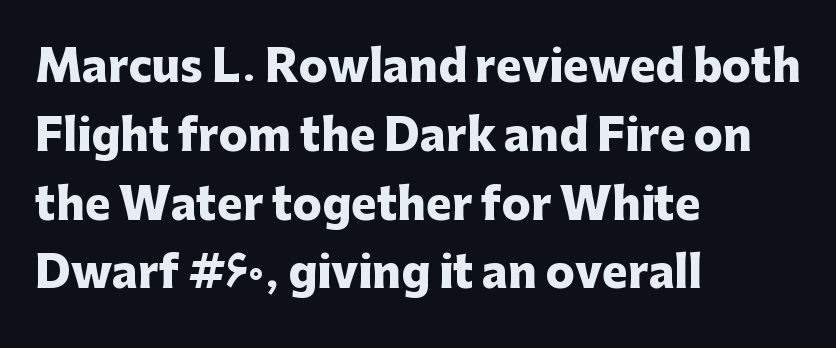
Style check: upright. Each letter keeps its own natural width here, so spacing adapts to shape. Compared with typical paragraphs, the rows here are spaced about the same. Where is the straight margin? On the left. The characters look thick and weighty, a clear bold.
